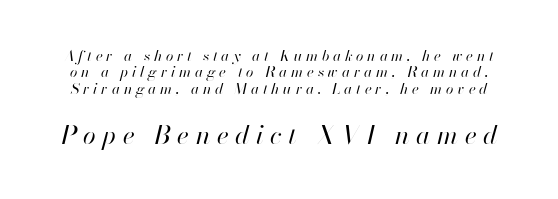
Q: Is the text bold? A: No.
Q: Is the text italic (slanted)? A: Yes, it leans right by about 13 degrees.
Q: Is the text underlined? A: No.
Q: Is the spacing between letters normal or unusually wide? A: Unusually wide.
Q: Is the spacing between lines tight, normal or loose? A: Tight.
Q: Which block of text is set in a larger size, the first (top) or the second (bottom)? A: The second (bottom) one.
